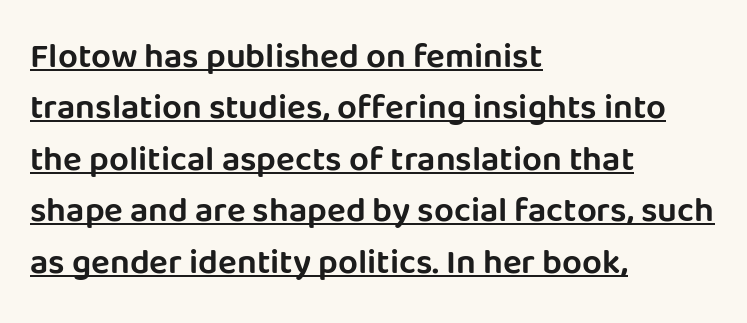
The image shows 35 px sans-serif type, upright; set left-aligned, normal line spacing (1.47x), normal letter spacing, underlined; low stroke contrast and a large x-height.
